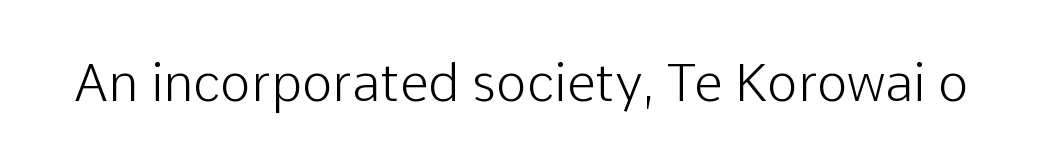
A bare baseline throughout the passage. No heavy texture on the line: the type isn't bold. The axis of the letterforms is exactly vertical. Is this a sans? Yes — the strokes have no serifs.
